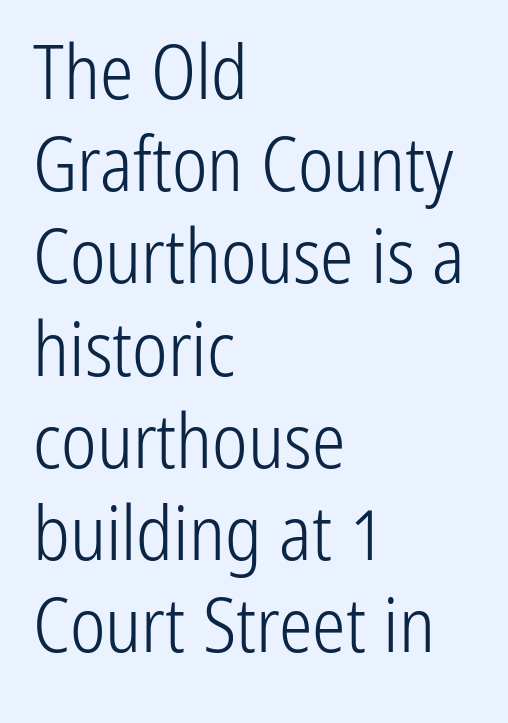
Here the glyphs are tracked normally, forming tight word shapes. Varying glyph widths throughout — classic text-font behaviour. Posture: vertical. No heavy texture on the line: the type isn't bold. Clear beneath every line of the passage.
